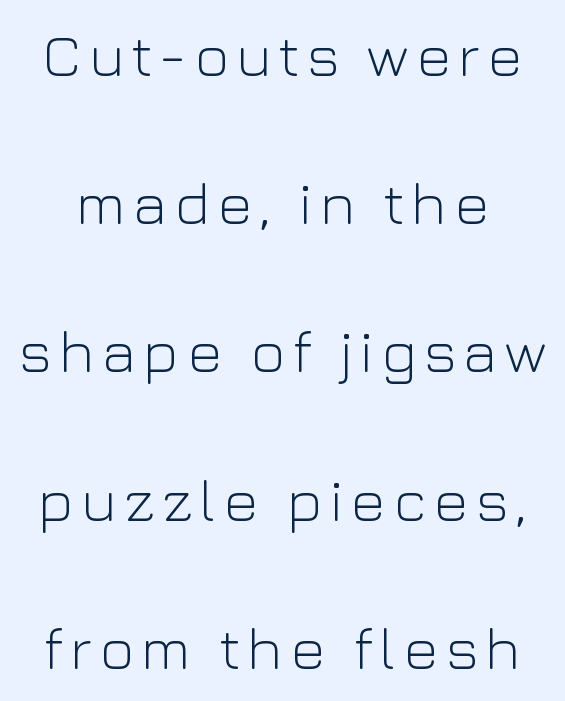
{"serif": "no", "italic": "no", "bold": "no", "weight": "light", "width": "normal", "stroke_contrast": "low", "x_height": "medium", "monospaced": "no", "underline": "no", "line_spacing": "loose", "line_spacing_ratio": 2.47, "glyph_px": 60}
